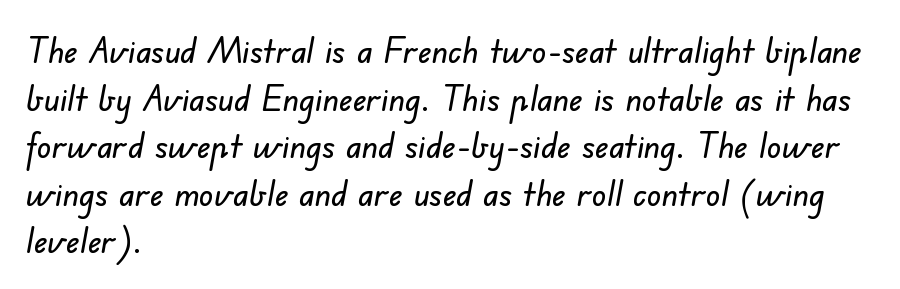
Q: Is the typeface a serif or a sans-serif typeface? A: Sans-serif.
Q: Is the text underlined? A: No.
Q: How is the paragraph aligned? A: Left-aligned.
Q: Is the spacing between letters normal or unusually wide? A: Normal.
Q: Is the spacing between lines tight, normal or loose? A: Normal.
Q: Width (condensed, normal, or wide)? A: Normal.
Q: Stroke contrast? A: Low.
Q: x-height? A: Small.
Q: Monospaced? A: No.
